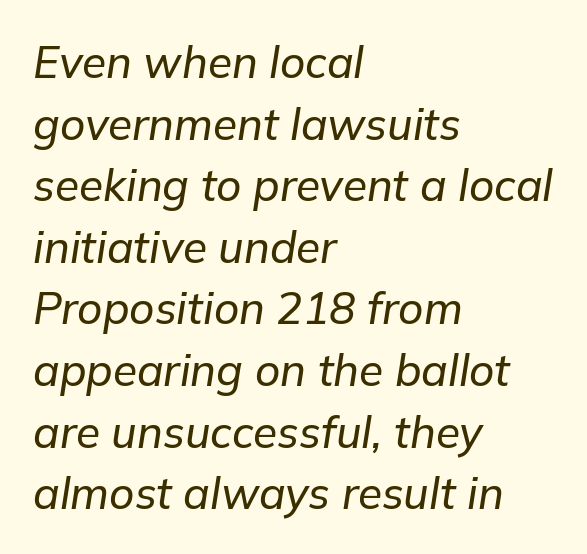
The lettering tilts uniformly, giving the passage an italic look. The text block is weighted toward the left margin, trailing off unevenly rightward. The passage shown has conventional tracking throughout. Character widths vary here, with narrow letters taking less room than wide ones.
